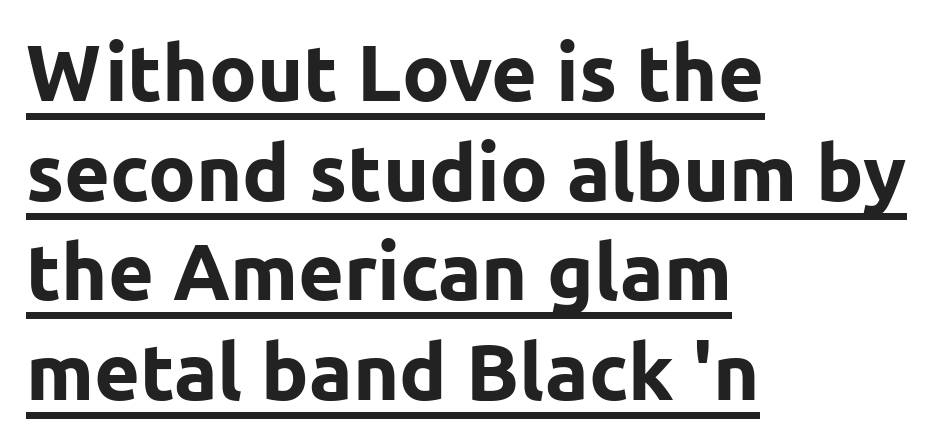
{"serif": "no", "italic": "no", "bold": "yes", "weight": "bold", "width": "normal", "stroke_contrast": "low", "x_height": "medium", "monospaced": "no", "underline": "yes", "align": "left", "line_spacing": "normal", "line_spacing_ratio": 1.26, "letter_spacing": "normal", "letter_spacing_em": 0.0, "glyph_px": 79}
